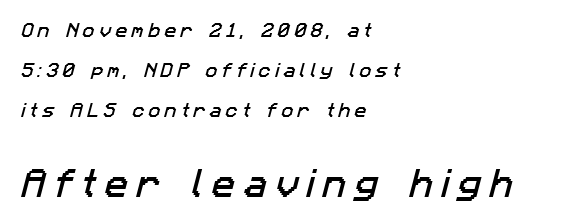
{"serif": "no", "width": "normal", "stroke_contrast": "low", "x_height": "medium", "monospaced": "no", "underline": "no", "align": "left", "line_spacing": "loose", "line_spacing_ratio": 2.5, "letter_spacing": "wide", "letter_spacing_em": 0.27, "larger_block": "second", "size_ratio": 1.94, "glyph_px": 31}
